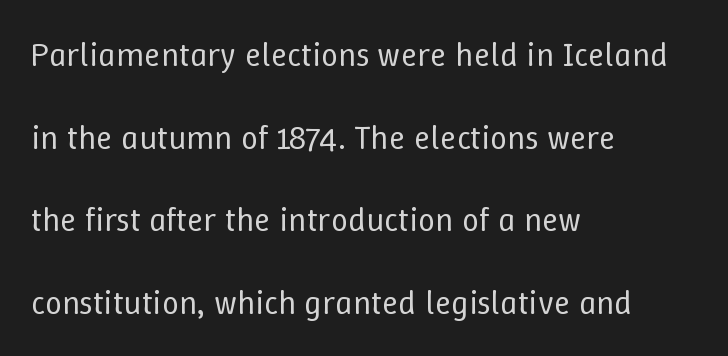
Q: Is the text bold? A: No.
Q: Is the text italic (slanted)? A: No, it is upright.
Q: Is the text underlined? A: No.
Q: How is the paragraph aligned? A: Left-aligned.
Q: Is the spacing between letters normal or unusually wide? A: Normal.
Q: Is the spacing between lines tight, normal or loose? A: Loose.
Q: Width (condensed, normal, or wide)? A: Normal.
Q: Stroke contrast? A: Low.
Q: x-height? A: Medium.
Q: Monospaced? A: No.
